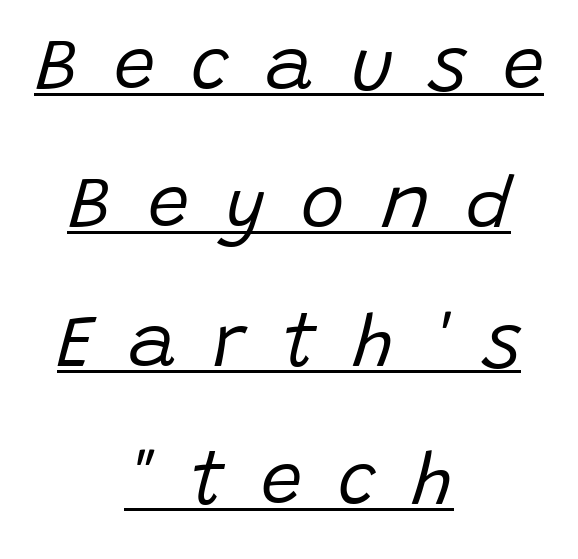
Q: Is the text bold? A: No.
Q: Is the text italic (slanted)? A: Yes, it leans right by about 15 degrees.
Q: Is the text underlined? A: Yes.
Q: How is the paragraph aligned? A: Centered.
Q: Is the spacing between letters normal or unusually wide? A: Unusually wide.
Q: Width (condensed, normal, or wide)? A: Normal.
Q: Stroke contrast? A: Low.
Q: x-height? A: Large.
Q: Monospaced? A: No.
